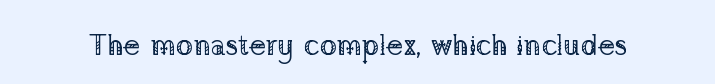
The image shows 29 px regular-weight serif type, upright; set normal letter spacing, not underlined; low stroke contrast and a medium x-height.
